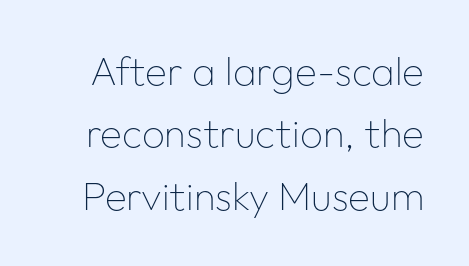
No heavy texture on the line: the type isn't bold. In terms of leading, this rendering sits right in the middle. No extra tracking has been applied to these lines. Beneath every word, the page is bare. Look at the bottom of the vertical strokes: they stop flat, with no serifs. When letters stand straight like this, we call the style roman or upright.
